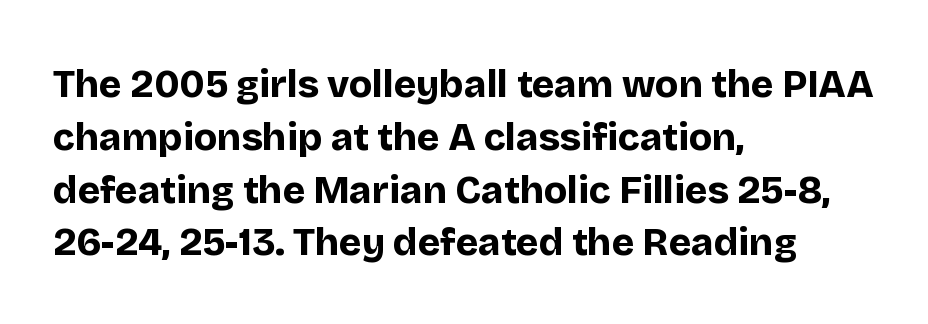
{"serif": "no", "italic": "no", "bold": "yes", "weight": "bold", "width": "normal", "stroke_contrast": "low", "x_height": "large", "monospaced": "no", "underline": "no", "align": "left", "line_spacing": "normal", "line_spacing_ratio": 1.39, "letter_spacing": "normal", "letter_spacing_em": 0.0, "glyph_px": 38}
